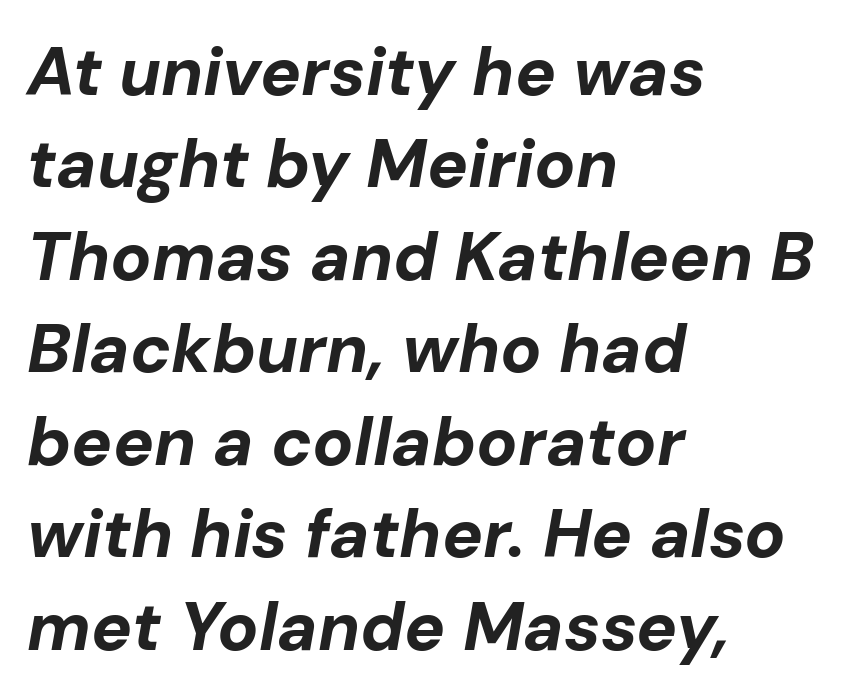
The image shows 68 px bold type, italic (leaning right); set left-aligned, normal line spacing (1.36x), normal letter spacing, not underlined; low stroke contrast and a medium x-height.
